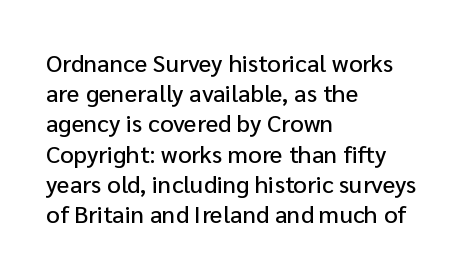
Leading: standard. Ascenders rise straight up at ninety degrees. The text block is weighted toward the left margin, trailing off unevenly rightward. Default kerning and tracking; the words read as compact shapes. Underlining? Definitely not there.
